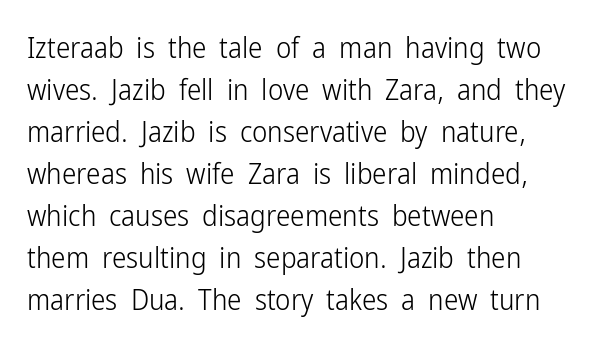
Q: Is the text bold? A: No.
Q: Is the text italic (slanted)? A: No, it is upright.
Q: Is the typeface a serif or a sans-serif typeface? A: Sans-serif.
Q: Is the text underlined? A: No.
Q: How is the paragraph aligned? A: Left-aligned.
Q: Is the spacing between letters normal or unusually wide? A: Normal.
Q: Is the spacing between lines tight, normal or loose? A: Normal.
Q: Width (condensed, normal, or wide)? A: Condensed.
Q: Stroke contrast? A: Low.
Q: x-height? A: Medium.
Q: Monospaced? A: No.
